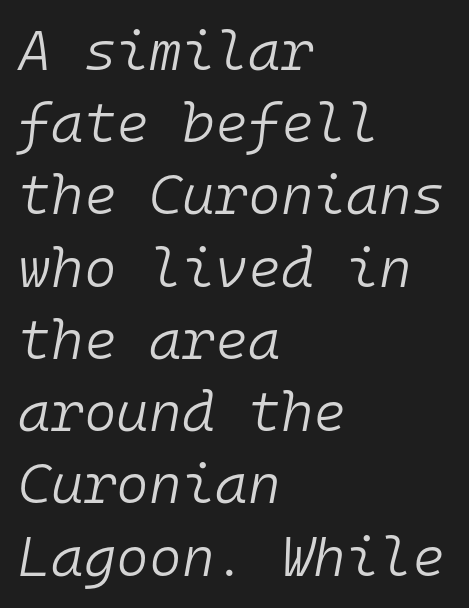
Q: Is the text bold? A: No.
Q: Is the text italic (slanted)? A: Yes, it leans right by about 10 degrees.
Q: Is the text underlined? A: No.
Q: How is the paragraph aligned? A: Left-aligned.
Q: Is the spacing between letters normal or unusually wide? A: Normal.
Q: Is the spacing between lines tight, normal or loose? A: Normal.
Q: Width (condensed, normal, or wide)? A: Normal.
Q: Stroke contrast? A: Low.
Q: x-height? A: Medium.
Q: Monospaced? A: Yes.
